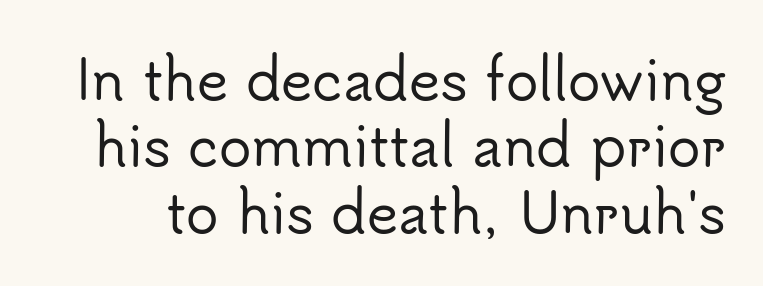
The letterforms sit shoulder to shoulder at normal distance. This is the regular roman posture of the typeface. Typographically, this falls in the sans-serif category. Clear beneath every line of the passage. Looks like regular typesetting: each glyph gets only the width it needs.
